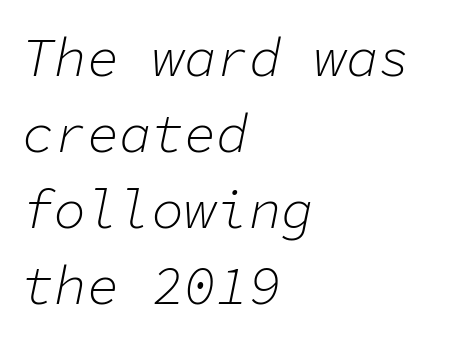
{"italic": "yes", "lean": "right", "slant_degrees": 11, "bold": "no", "weight": "light", "width": "normal", "stroke_contrast": "low", "x_height": "medium", "monospaced": "yes", "underline": "no", "align": "left", "line_spacing": "normal", "line_spacing_ratio": 1.41, "letter_spacing": "normal", "letter_spacing_em": 0.0, "glyph_px": 54}
